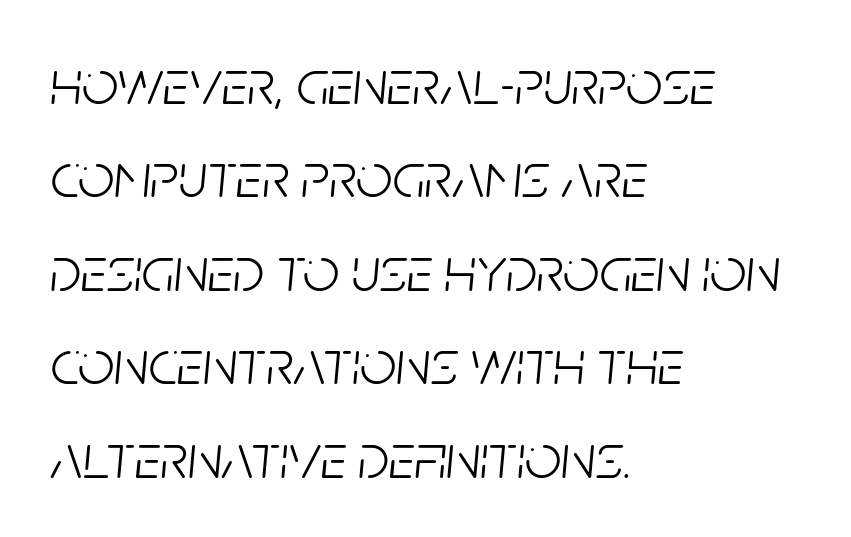
The image shows 64 px light, condensed type, italic (leaning right); set left-aligned, normal line spacing (1.46x), normal letter spacing, not underlined; low stroke contrast and a large x-height.
